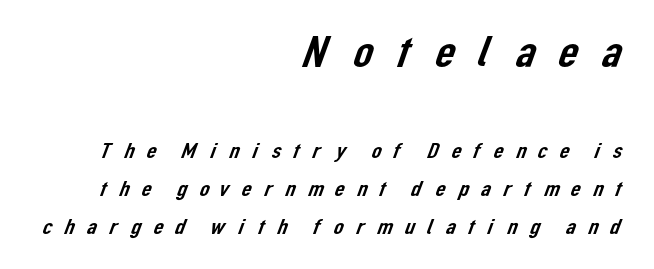
Q: Is the typeface a serif or a sans-serif typeface? A: Sans-serif.
Q: Is the text underlined? A: No.
Q: How is the paragraph aligned? A: Right-aligned.
Q: Is the spacing between letters normal or unusually wide? A: Unusually wide.
Q: Which block of text is set in a larger size, the first (top) or the second (bottom)? A: The first (top) one.
Q: Width (condensed, normal, or wide)? A: Normal.
Q: Stroke contrast? A: Low.
Q: x-height? A: Medium.
Q: Monospaced? A: No.
